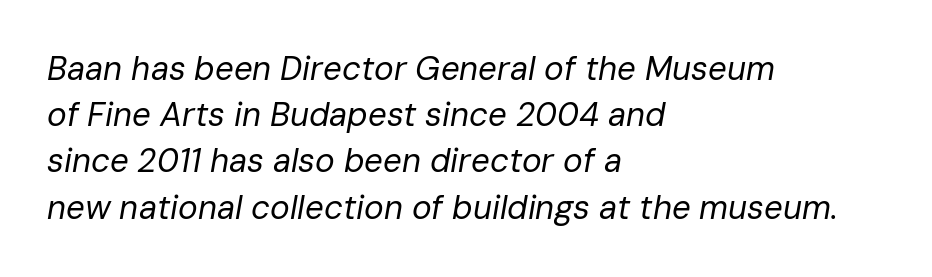
Look at the tracking — it's just the regular setting, nothing added. The setting favours the left margin, as ordinary paragraphs usually do. Descenders are the only things crossing below the line. Regular leading. An italicized treatment has been applied to the whole sample. Do the characters align in a grid? No, the font is proportional.
